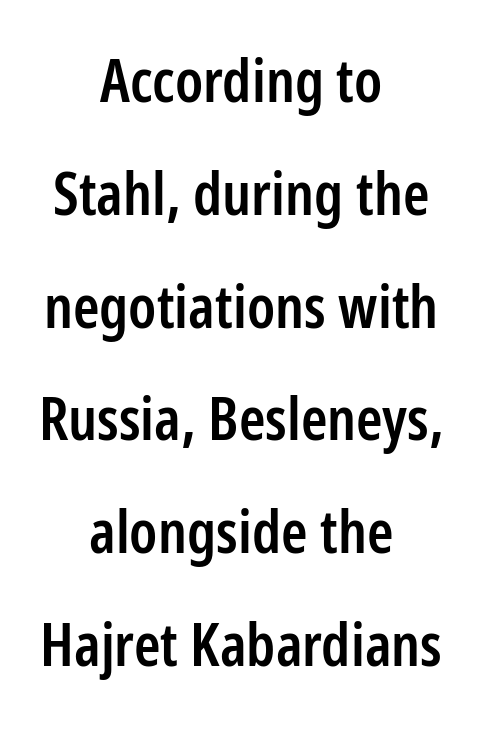
{"serif": "no", "italic": "no", "bold": "semi", "weight": "semibold", "width": "condensed", "stroke_contrast": "low", "x_height": "medium", "monospaced": "no", "underline": "no", "align": "center", "line_spacing_ratio": 1.88, "letter_spacing": "normal", "letter_spacing_em": 0.0, "glyph_px": 60}
